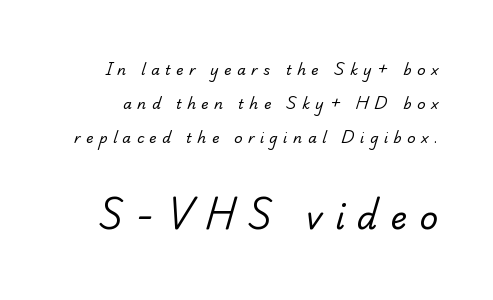
{"serif": "yes", "bold": "no", "weight": "regular", "width": "normal", "stroke_contrast": "low", "x_height": "small", "monospaced": "no", "underline": "no", "line_spacing": "loose", "line_spacing_ratio": 2.43, "letter_spacing": "wide", "letter_spacing_em": 0.39, "larger_block": "second", "size_ratio": 2.29, "glyph_px": 32}
